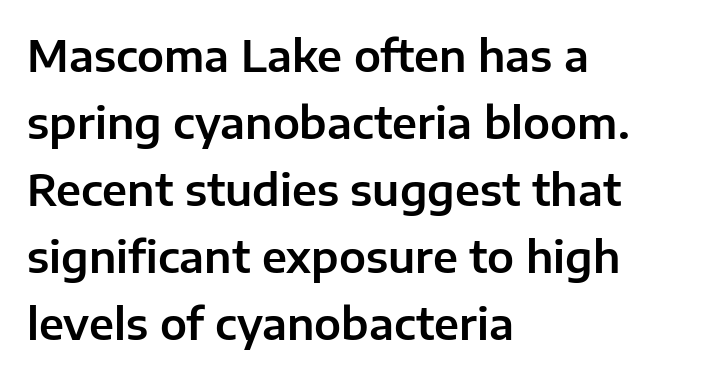
The image shows 43 px sans-serif type, upright; set left-aligned, normal line spacing (1.56x), normal letter spacing, not underlined; low stroke contrast and a medium x-height.
